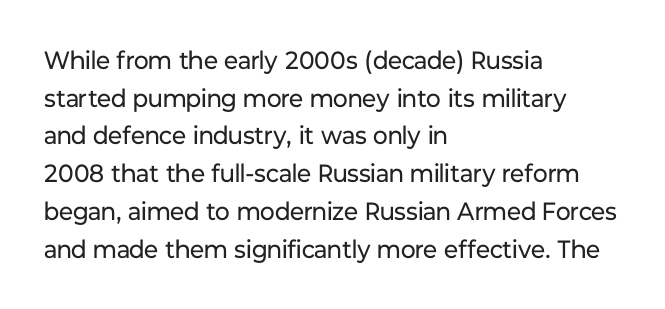
{"italic": "no", "bold": "no", "underline": "no", "align": "left", "line_spacing": "normal", "line_spacing_ratio": 1.51, "letter_spacing": "normal", "letter_spacing_em": 0.0, "glyph_px": 25}
